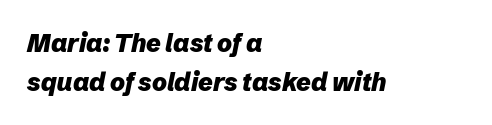
{"italic": "yes", "lean": "right", "slant_degrees": 12, "bold": "yes", "underline": "no", "align": "left", "line_spacing": "normal", "line_spacing_ratio": 1.55, "letter_spacing": "normal", "letter_spacing_em": 0.0, "glyph_px": 25}
